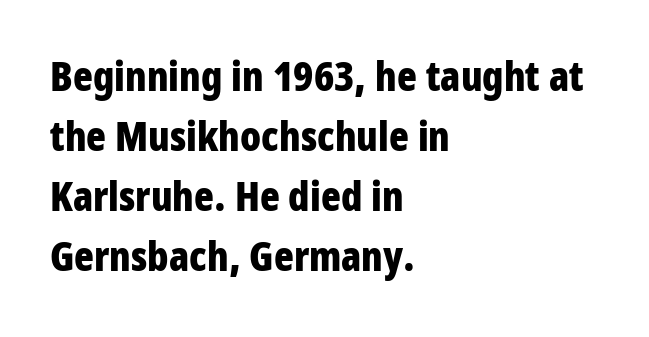
{"serif": "no", "italic": "no", "bold": "yes", "weight": "bold", "width": "condensed", "stroke_contrast": "low", "x_height": "large", "monospaced": "no", "underline": "no", "align": "left", "line_spacing": "normal", "line_spacing_ratio": 1.46, "letter_spacing": "normal", "letter_spacing_em": 0.0, "glyph_px": 41}
